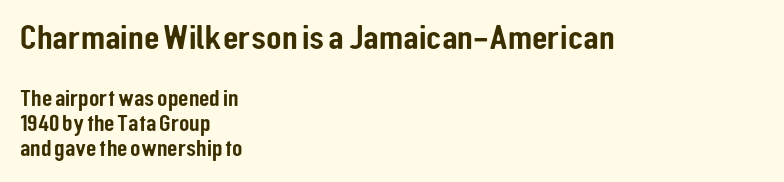
{"serif": "no", "italic": "no", "width": "condensed", "stroke_contrast": "low", "x_height": "medium", "monospaced": "no", "underline": "no", "align": "left", "line_spacing": "tight", "line_spacing_ratio": 1.04, "letter_spacing": "normal", "letter_spacing_em": 0.0, "larger_block": "first", "size_ratio": 1.5, "glyph_px": 36}
